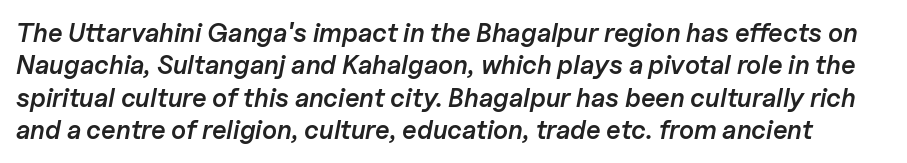
{"italic": "yes", "lean": "right", "slant_degrees": 11, "bold": "semi", "underline": "no", "line_spacing": "normal", "line_spacing_ratio": 1.25, "letter_spacing": "normal", "letter_spacing_em": 0.0, "glyph_px": 26}
